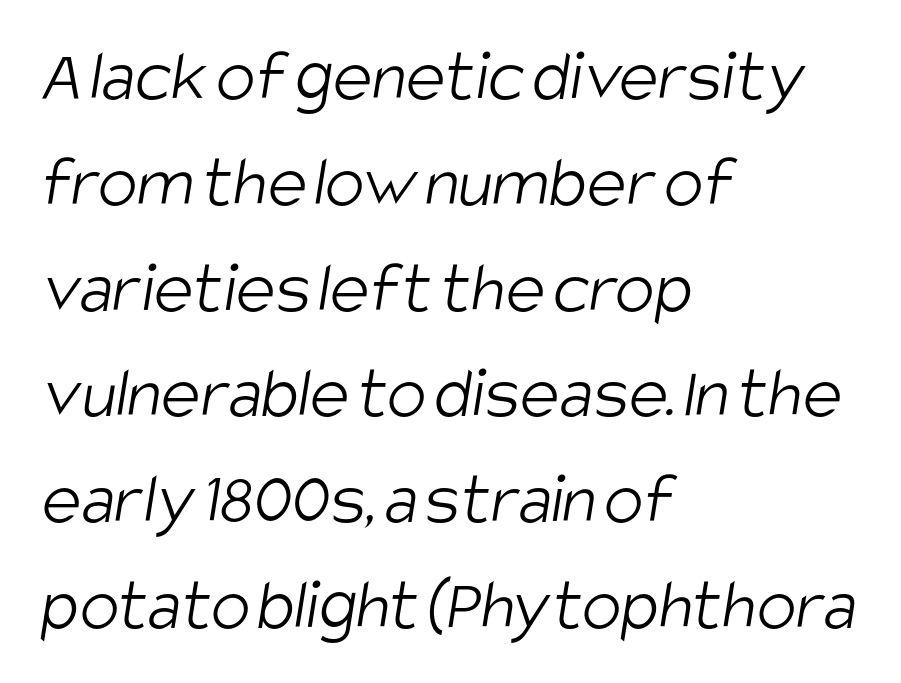
Character widths vary here, with narrow letters taking less room than wide ones. Underline: absent. The compositor pushed each line to the left boundary. Quick note: interline space is typical.
